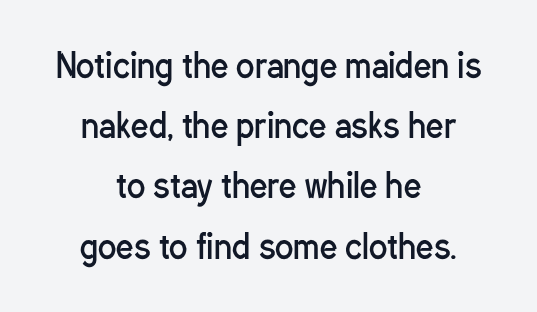
The image shows 34 px regular-weight, condensed sans-serif type, upright; set centered, line spacing 1.77x, normal letter spacing, not underlined; low stroke contrast and a medium x-height.
